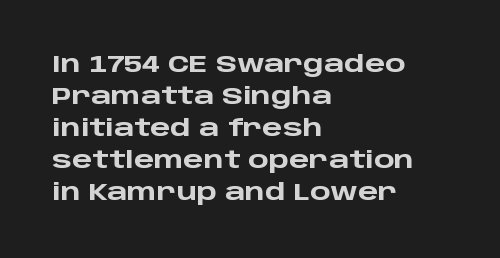
How are the letters spaced? Ordinarily, with no added tracking. Left-aligned paragraph, ragged on the right. The rows are spaced the way most documents space them. The glyphs are unaccompanied by any horizontal stroke below them. Weight check: bold — yes, fully. Ordinary non-slanted type is in use.
